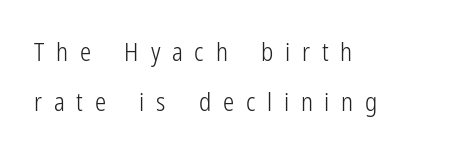
The image shows 25 px text type, upright; set left-aligned, loose line spacing (2.02x), unusually wide letter spacing (+0.47 em), not underlined.
